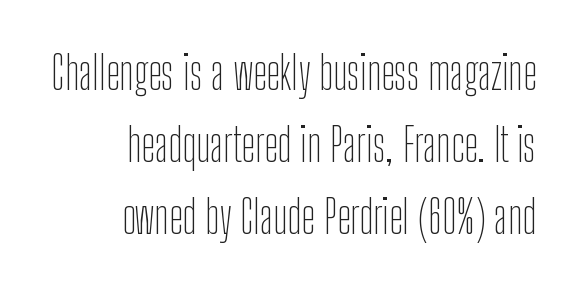
The image shows 46 px thin, condensed sans-serif type, upright; set right-aligned, normal line spacing (1.57x), normal letter spacing, not underlined; low stroke contrast and a medium x-height.
